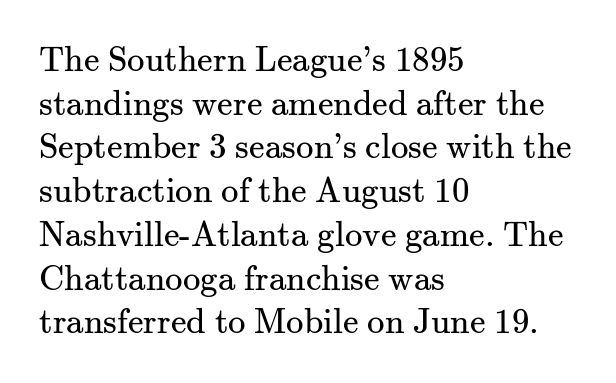
{"serif": "yes", "italic": "no", "bold": "no", "weight": "regular", "width": "normal", "stroke_contrast": "medium", "x_height": "small", "monospaced": "no", "underline": "no", "align": "left", "line_spacing": "normal", "line_spacing_ratio": 1.25, "letter_spacing": "normal", "letter_spacing_em": 0.0, "glyph_px": 35}
